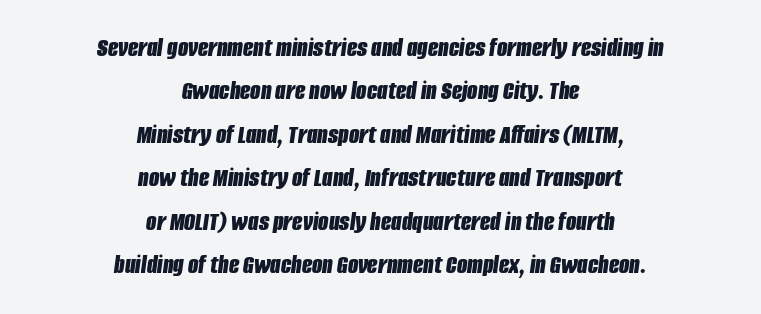
Posture: slanted. Notice how descenders clear the ascenders below comfortably — that's standard leading. Observe the ordinary spacing: letters are neighbours, not strangers. The gap between lines stays unmarked. These lines carry a lot of weight — the face is fully bold. Both edges are ragged and mirror each other, which tells us the setting is centered.
